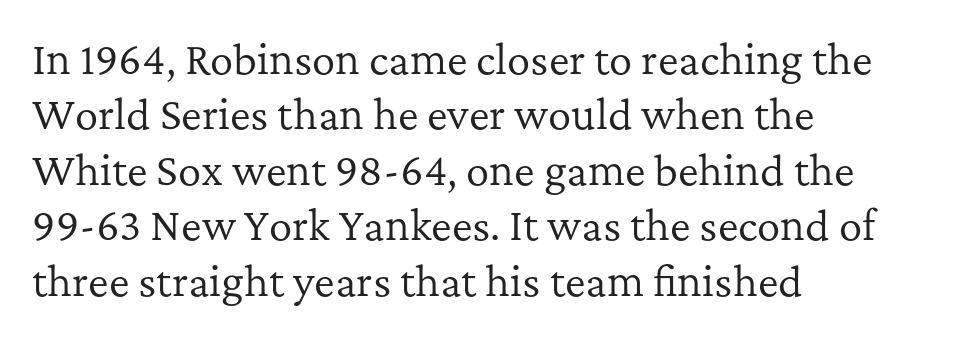
Horizontal alignment here is leftward, the default for most running prose. A light-to-regular cut is what we see here. Is this a fixed-width face? No — the glyphs have proportional, varying widths. Underlining? Definitely not there. Default kerning and tracking; the words read as compact shapes.
